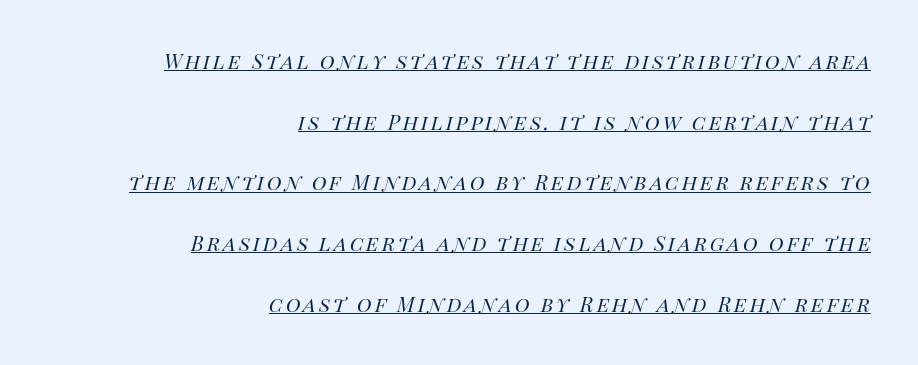
The image shows 25 px text type, italic (leaning right); set right-aligned, loose line spacing (2.43x), underlined.
